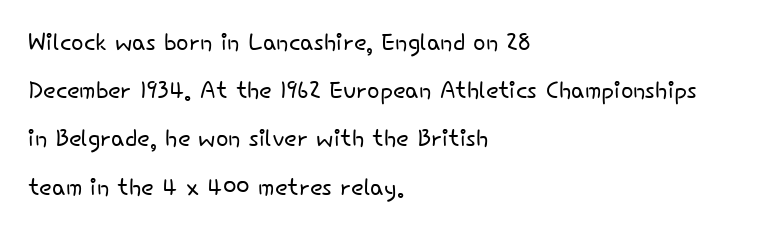
Q: Is the text bold? A: No.
Q: Is the text italic (slanted)? A: No, it is upright.
Q: Is the typeface a serif or a sans-serif typeface? A: Sans-serif.
Q: Is the text underlined? A: No.
Q: How is the paragraph aligned? A: Left-aligned.
Q: Is the spacing between letters normal or unusually wide? A: Normal.
Q: Is the spacing between lines tight, normal or loose? A: Normal.
Q: Width (condensed, normal, or wide)? A: Normal.
Q: Stroke contrast? A: Low.
Q: x-height? A: Small.
Q: Monospaced? A: No.
